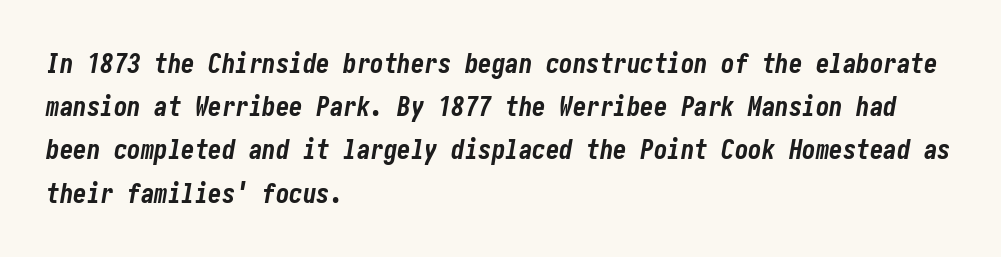
Q: Is the text bold? A: Yes.
Q: Is the text italic (slanted)? A: Yes, it leans right by about 10 degrees.
Q: Is the text underlined? A: No.
Q: How is the paragraph aligned? A: Left-aligned.
Q: Is the spacing between letters normal or unusually wide? A: Normal.
Q: Is the spacing between lines tight, normal or loose? A: Normal.
